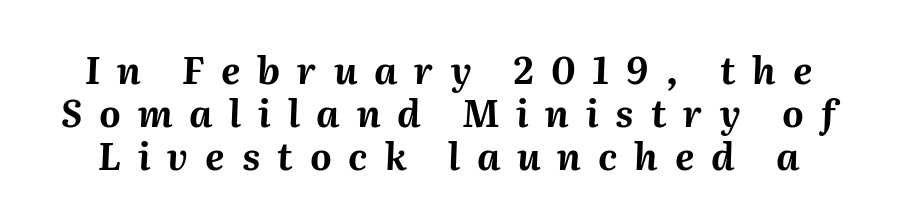
The image shows 37 px bold type, italic (leaning right); set line spacing 1.16x, unusually wide letter spacing (+0.46 em), not underlined; medium stroke contrast and a medium x-height.
